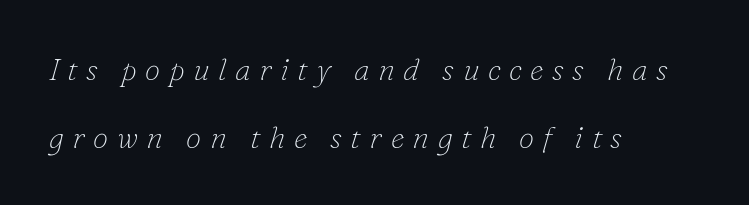
Is this a fixed-width face? No — the glyphs have proportional, varying widths. Where is the straight margin? On the left. Horizontal bands of white between lines are thick stripes. Unlike a clean sans, this face finishes its strokes with serifs. No word sits above an underline. Slant detected: the letters are inclined.
